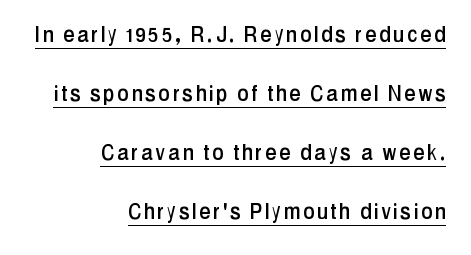
{"italic": "no", "underline": "yes", "align": "right", "line_spacing": "loose", "line_spacing_ratio": 2.36, "glyph_px": 25}
